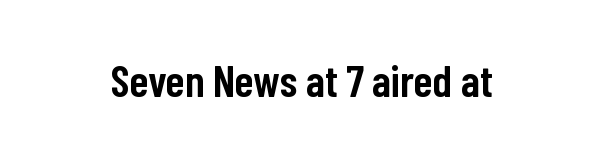
The image shows 45 px semibold, condensed sans-serif type, upright; set normal letter spacing, not underlined; low stroke contrast and a medium x-height.
